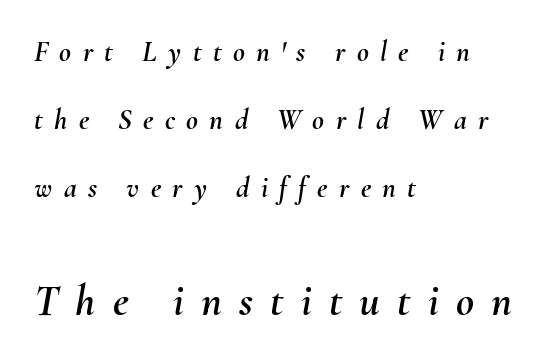
Each letter keeps its own natural width here, so spacing adapts to shape. The passage shown stacks its lines with a broad gap. Which chunk is bigger? The second one — the bottom block dwarfs the top. This sample uses an oblique cut, with every glyph tilted off the vertical. The compositor pushed each line to the left boundary.
